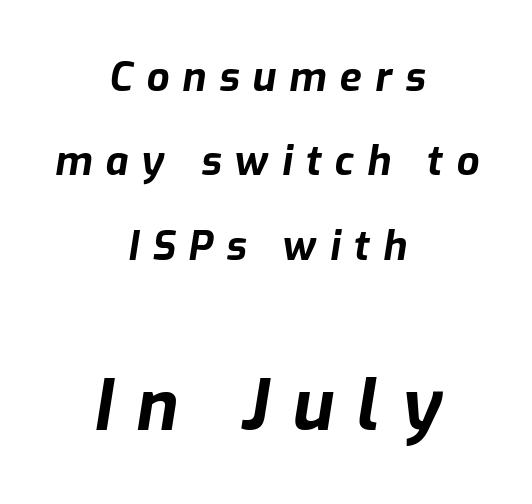
The whole block is typeset with a tilt. Caption: expanded tracking, letters set apart. The gap between lines stays unmarked. Compare the two chunks: the lower has the greater cap height. The rendering uses natural spacing where letterforms have individual widths.
